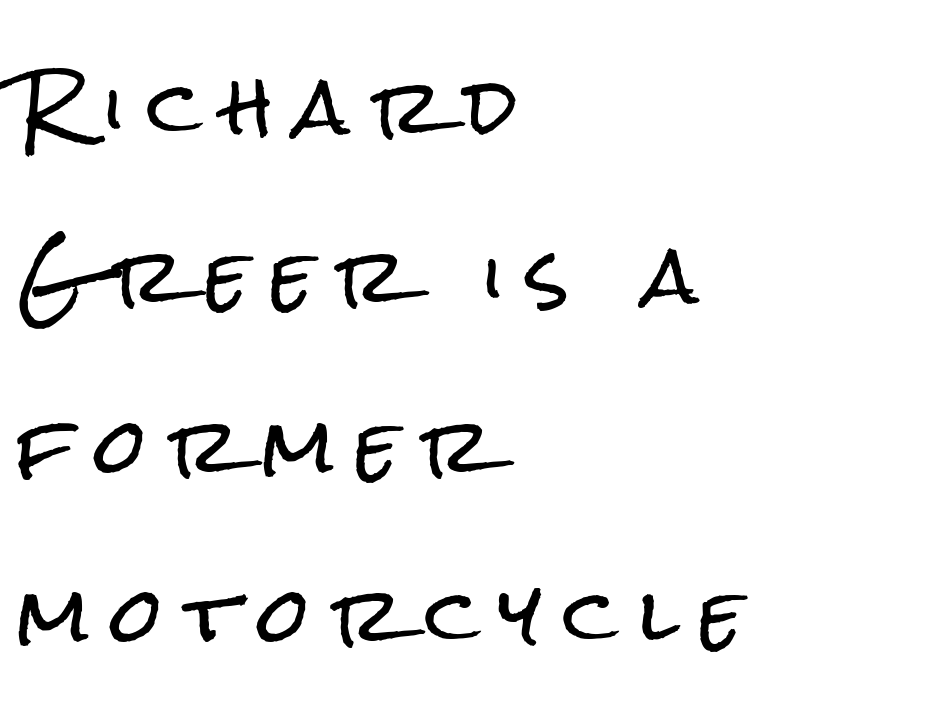
{"serif": "no", "italic": "no", "width": "condensed", "stroke_contrast": "low", "x_height": "medium", "monospaced": "no", "underline": "no", "align": "left", "line_spacing": "loose", "line_spacing_ratio": 2.29, "letter_spacing": "wide", "letter_spacing_em": 0.3, "glyph_px": 74}
